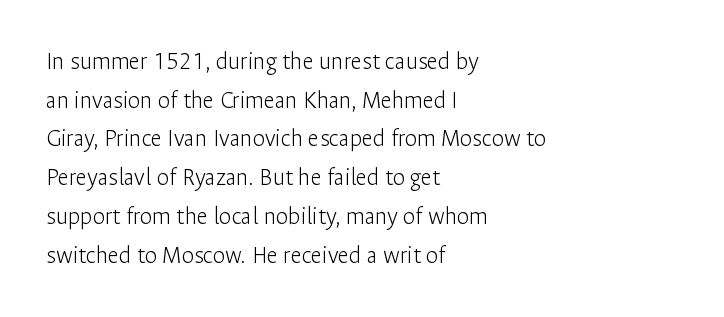
Q: Is the text bold? A: No.
Q: Is the text italic (slanted)? A: No, it is upright.
Q: Is the text underlined? A: No.
Q: How is the paragraph aligned? A: Left-aligned.
Q: Is the spacing between letters normal or unusually wide? A: Normal.
Q: Is the spacing between lines tight, normal or loose? A: Normal.
